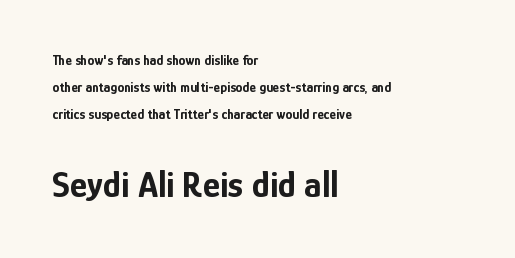
{"serif": "no", "italic": "no", "bold": "yes", "weight": "bold", "width": "condensed", "stroke_contrast": "low", "x_height": "medium", "monospaced": "no", "underline": "no", "align": "left", "line_spacing": "loose", "line_spacing_ratio": 1.93, "letter_spacing": "normal", "letter_spacing_em": 0.0, "larger_block": "second", "size_ratio": 2.64, "glyph_px": 37}
